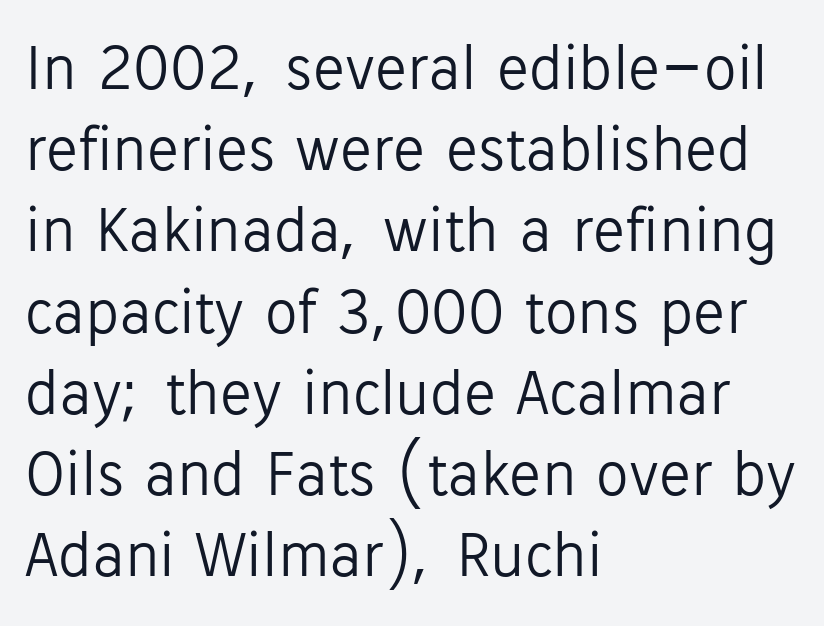
Do the characters align in a grid? No, the font is proportional. Between one letter and the next there's only the usual sliver of space. If you drew a line through each stem, it would be perfectly vertical. Compared with a centered layout, this one pins lines to the left instead. The leading is moderate, giving the passage an even texture.
